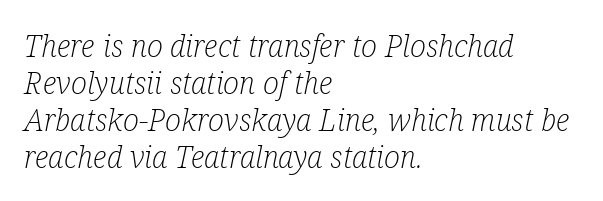
The letterforms sit shoulder to shoulder at normal distance. Clear beneath every line of the passage. Spacing verdict: proportional, widths tailored to each character. Bold? No — there's no thickening of the strokes. The axis of the letterforms is tilted away from vertical.
